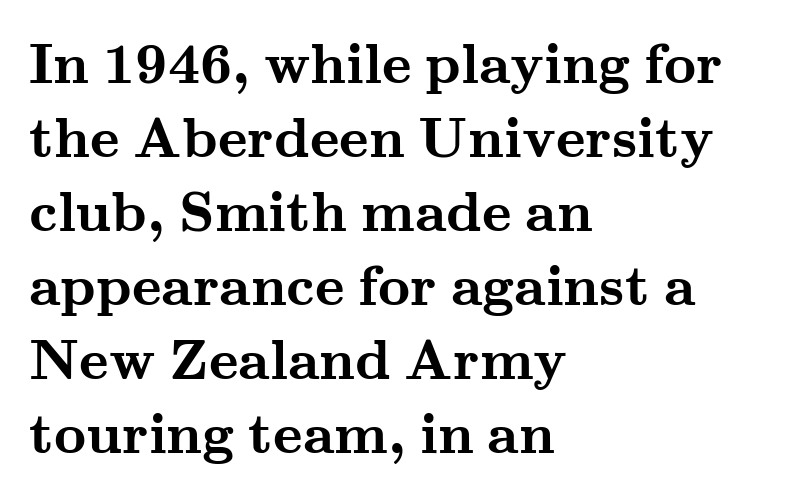
Is this a fixed-width face? No — the glyphs have proportional, varying widths. Does extra space separate the letters? No, they use regular spacing. Plain, unruled lines of type. Compared with an ordinary text face, these strokes are far heavier — a full bold. Layout note: lines flush left.
